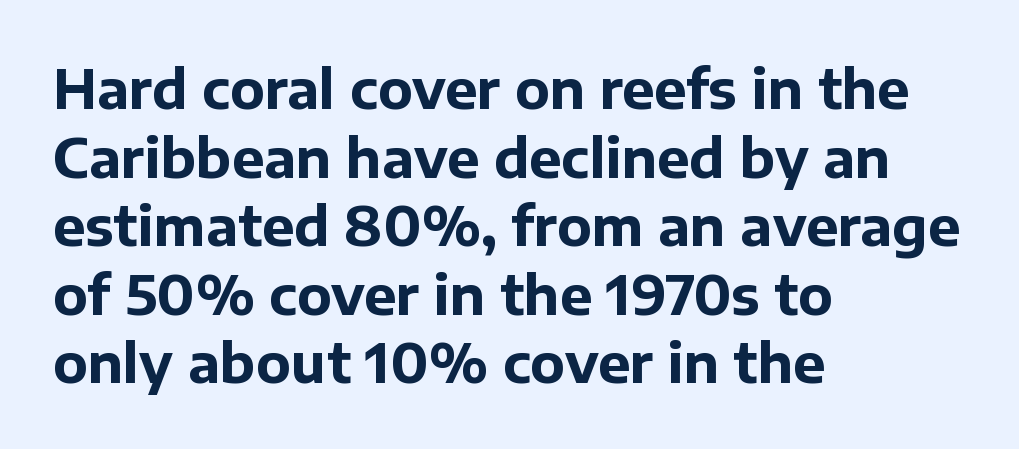
The face used here is a sans, in the tradition of grotesques and geometrics. Which margin do the lines hug? The left one — the right edge is uneven. Lines of text with bare space underneath. Compared with typical paragraphs, the rows here are spaced about the same.
